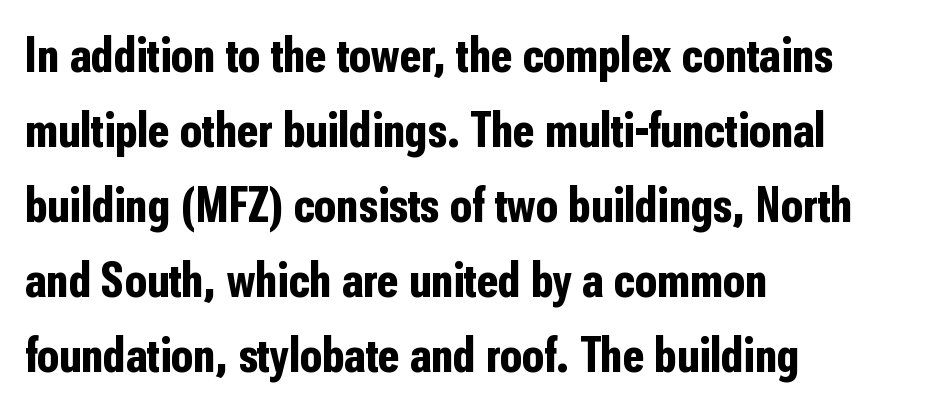
{"serif": "no", "italic": "no", "bold": "yes", "weight": "bold", "width": "condensed", "stroke_contrast": "low", "x_height": "medium", "monospaced": "no", "underline": "no", "align": "left", "line_spacing": "normal", "line_spacing_ratio": 1.5, "letter_spacing": "normal", "letter_spacing_em": 0.0, "glyph_px": 50}
